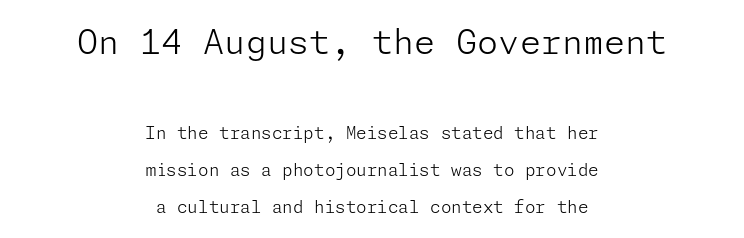
Q: Is the text bold? A: No.
Q: Is the text italic (slanted)? A: No, it is upright.
Q: Is the typeface a serif or a sans-serif typeface? A: Sans-serif.
Q: Is the text underlined? A: No.
Q: How is the paragraph aligned? A: Centered.
Q: Is the spacing between letters normal or unusually wide? A: Normal.
Q: Is the spacing between lines tight, normal or loose? A: Loose.
Q: Which block of text is set in a larger size, the first (top) or the second (bottom)? A: The first (top) one.
Q: Width (condensed, normal, or wide)? A: Normal.
Q: Stroke contrast? A: Low.
Q: x-height? A: Medium.
